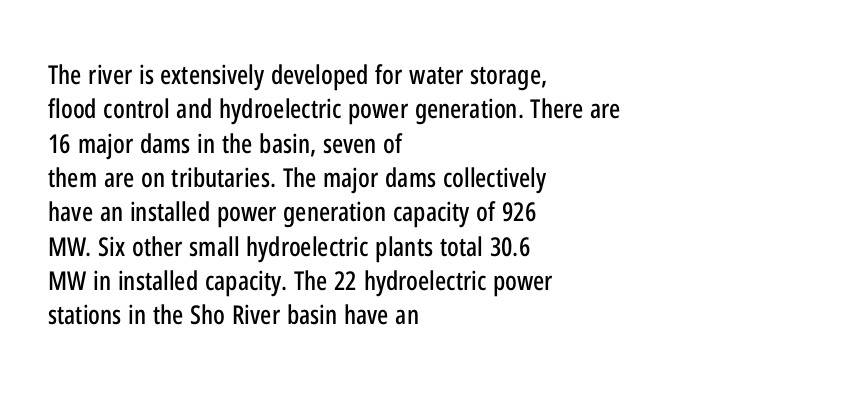
The image shows 26 px text type, upright; set left-aligned, normal line spacing (1.32x), normal letter spacing, not underlined.
